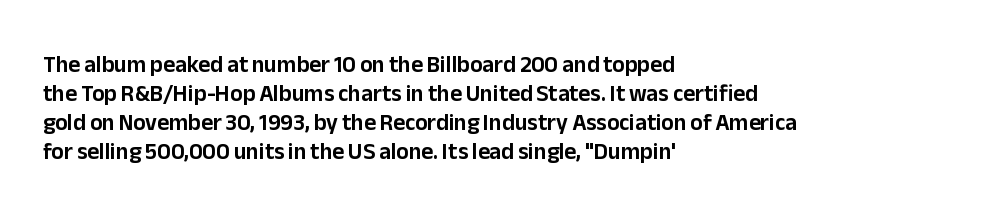
{"italic": "no", "underline": "no", "align": "left", "line_spacing": "normal", "line_spacing_ratio": 1.26, "letter_spacing": "normal", "letter_spacing_em": 0.0, "glyph_px": 23}
